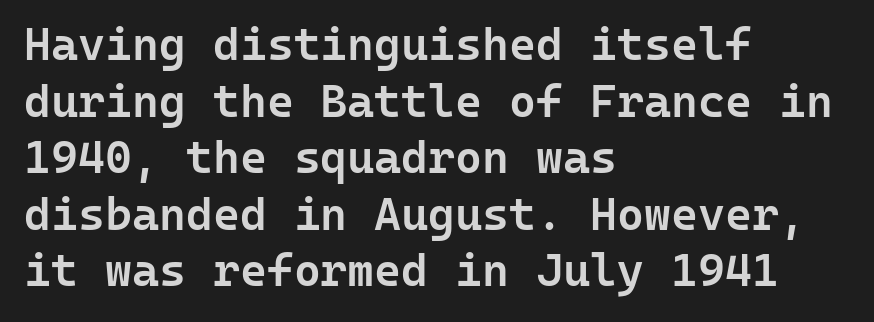
Q: Is the text bold? A: Semi-bold.
Q: Is the text italic (slanted)? A: No, it is upright.
Q: Is the typeface a serif or a sans-serif typeface? A: Sans-serif.
Q: Is the text underlined? A: No.
Q: How is the paragraph aligned? A: Left-aligned.
Q: Is the spacing between letters normal or unusually wide? A: Normal.
Q: Width (condensed, normal, or wide)? A: Normal.
Q: Stroke contrast? A: Low.
Q: x-height? A: Medium.
Q: Monospaced? A: Yes.
